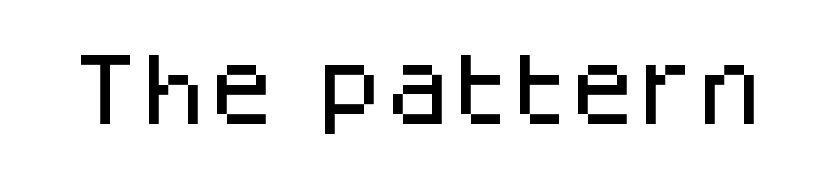
{"serif": "no", "italic": "no", "width": "normal", "stroke_contrast": "low", "x_height": "large", "monospaced": "no", "underline": "no", "letter_spacing": "normal", "letter_spacing_em": 0.0, "glyph_px": 78}
